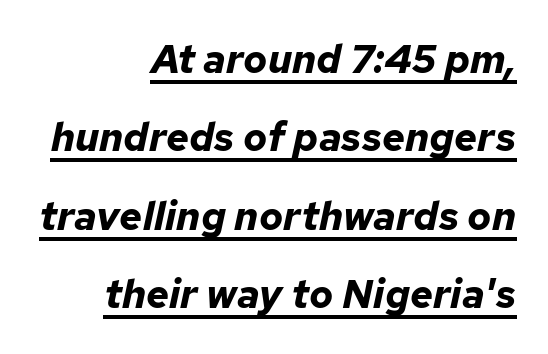
Every letter is thick-stroked: bold, no question. In terms of letterspacing, this is plain default setting. Spacing verdict: proportional, widths tailored to each character. Looking at the ascenders, they clearly lean. The line-height multiplier appears high, well above default.
